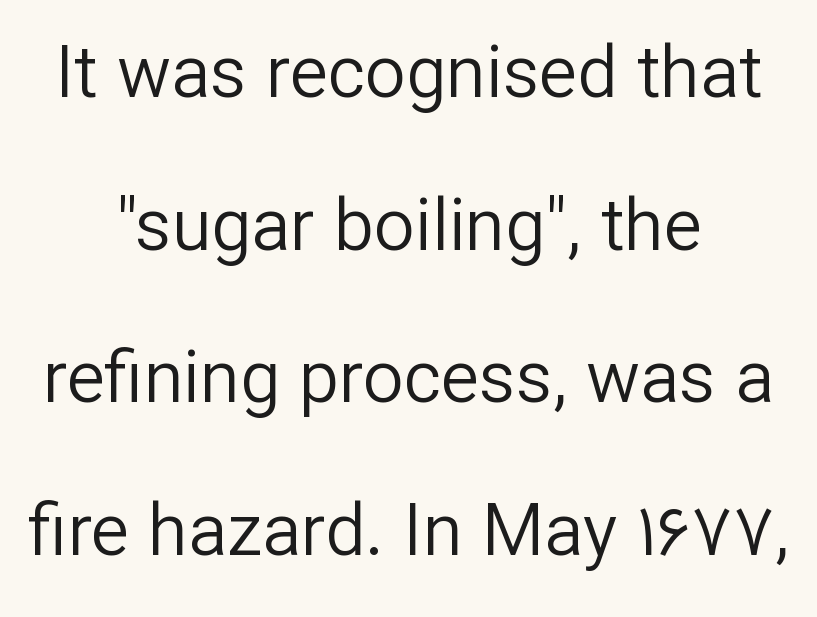
Default kerning and tracking; the words read as compact shapes. Reading down the column, the eye jumps a long way to each next line. Just letters on the line, the space beneath them empty. The strokes carry an ordinary text weight at most. Varying glyph widths throughout — classic text-font behaviour. Posture: vertical.
